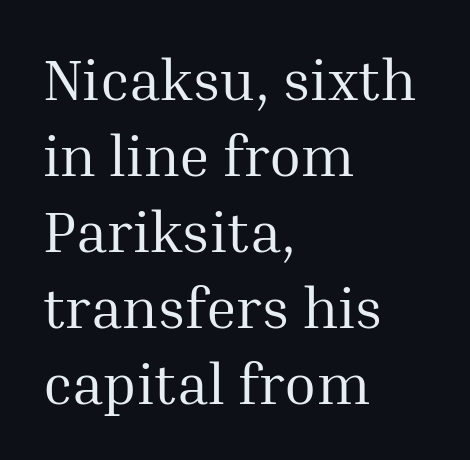
Is this a heavy cut? Hardly; it is regular or lighter. Do the characters align in a grid? No, the font is proportional. Baseline-to-baseline distance is the conventional proportion of letter height. Inter-character spacing is left at the font's built-in metrics. The baseline area is clear. Compared with a centered layout, this one pins lines to the left instead.
